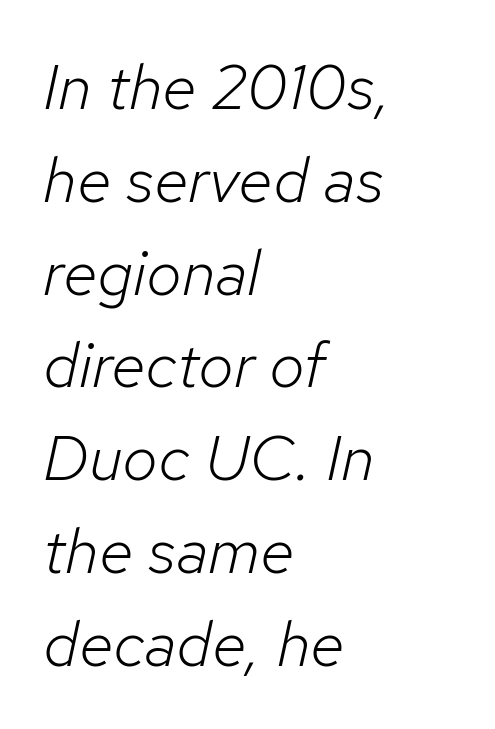
The image shows 64 px light type, italic (leaning right); set left-aligned, normal line spacing (1.45x), normal letter spacing, not underlined; low stroke contrast and a medium x-height.
